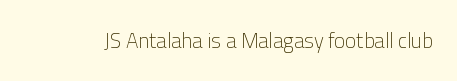
The passage shown is not underscored anywhere. The font's upright variant was chosen for this text. Stems here are at most as thick as an everyday book face. Observe the ordinary spacing: letters are neighbours, not strangers.
